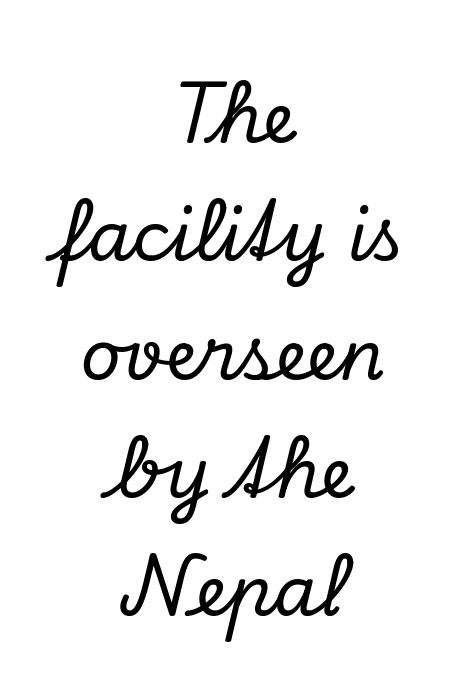
Q: Is the text italic (slanted)? A: Yes, it leans right by about 13 degrees.
Q: Is the typeface a serif or a sans-serif typeface? A: Serif.
Q: Is the text underlined? A: No.
Q: How is the paragraph aligned? A: Centered.
Q: Is the spacing between letters normal or unusually wide? A: Normal.
Q: Is the spacing between lines tight, normal or loose? A: Normal.
Q: Width (condensed, normal, or wide)? A: Normal.
Q: Stroke contrast? A: Low.
Q: x-height? A: Small.
Q: Monospaced? A: No.
